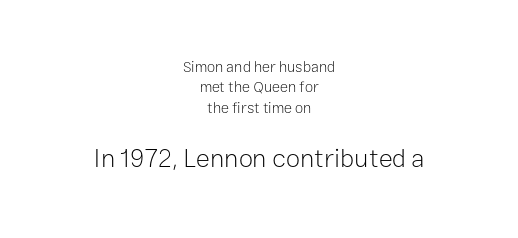
In this sample the second text group is rendered at the bigger scale. Any mark beneath the type? The region is blank. Italic: no, the glyphs are upright roman. The leading is moderate, giving the passage an even texture. Each word holds together tightly as a unit, with standard inter-letter gaps.
